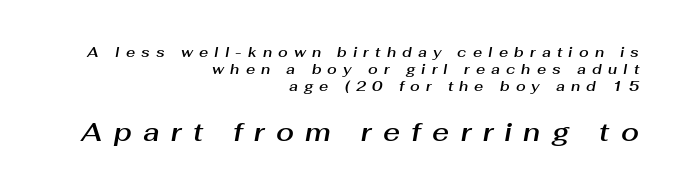
Q: Is the text italic (slanted)? A: Yes, it leans right by about 10 degrees.
Q: Is the text underlined? A: No.
Q: How is the paragraph aligned? A: Right-aligned.
Q: Is the spacing between letters normal or unusually wide? A: Unusually wide.
Q: Which block of text is set in a larger size, the first (top) or the second (bottom)? A: The second (bottom) one.
